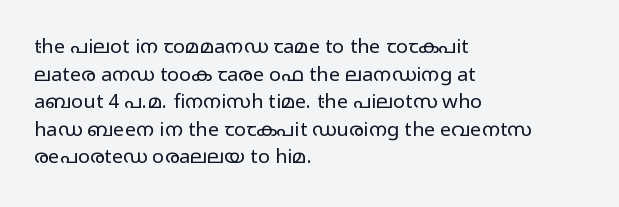
Q: Is the text bold? A: No.
Q: Is the text italic (slanted)? A: No, it is upright.
Q: Is the text underlined? A: No.
Q: How is the paragraph aligned? A: Left-aligned.
Q: Is the spacing between letters normal or unusually wide? A: Normal.
Q: Is the spacing between lines tight, normal or loose? A: Normal.
